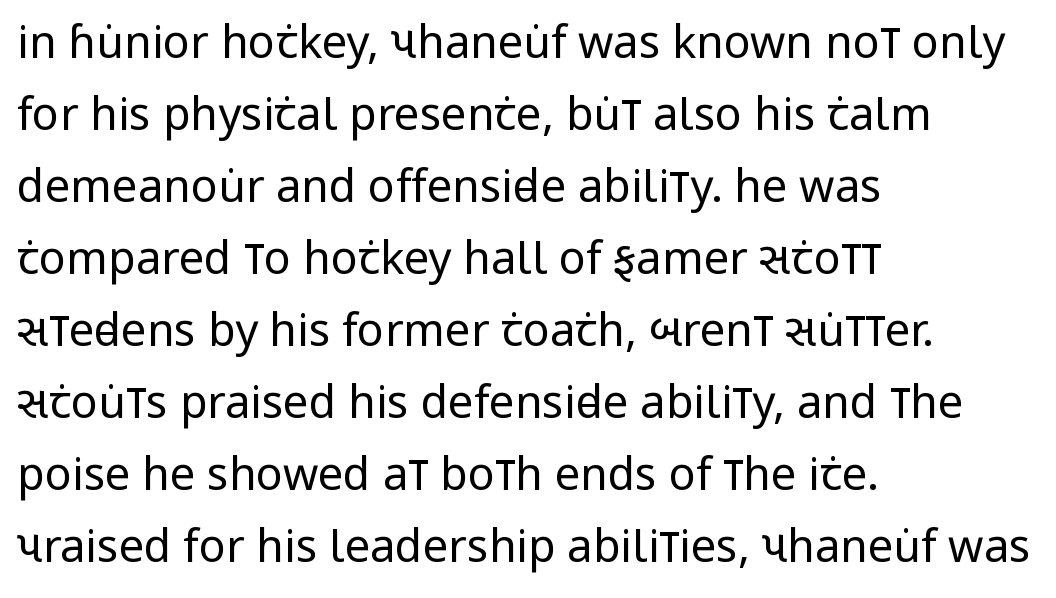
{"serif": "no", "italic": "no", "bold": "no", "weight": "regular", "width": "condensed", "stroke_contrast": "low", "x_height": "large", "monospaced": "no", "underline": "no", "align": "left", "line_spacing": "normal", "line_spacing_ratio": 1.6, "letter_spacing": "normal", "letter_spacing_em": 0.0, "glyph_px": 45}
